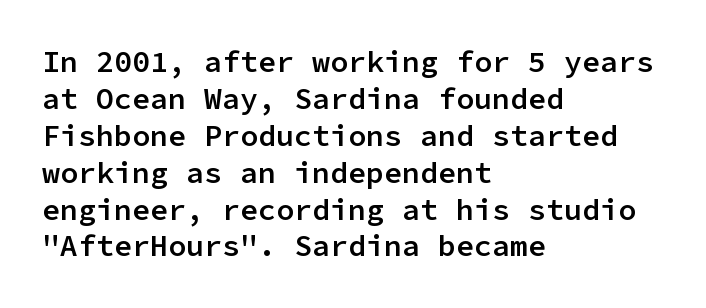
{"serif": "no", "italic": "no", "bold": "semi", "weight": "semibold", "width": "normal", "stroke_contrast": "low", "x_height": "medium", "monospaced": "yes", "underline": "no", "align": "left", "line_spacing_ratio": 1.23, "letter_spacing": "normal", "letter_spacing_em": 0.0, "glyph_px": 30}
